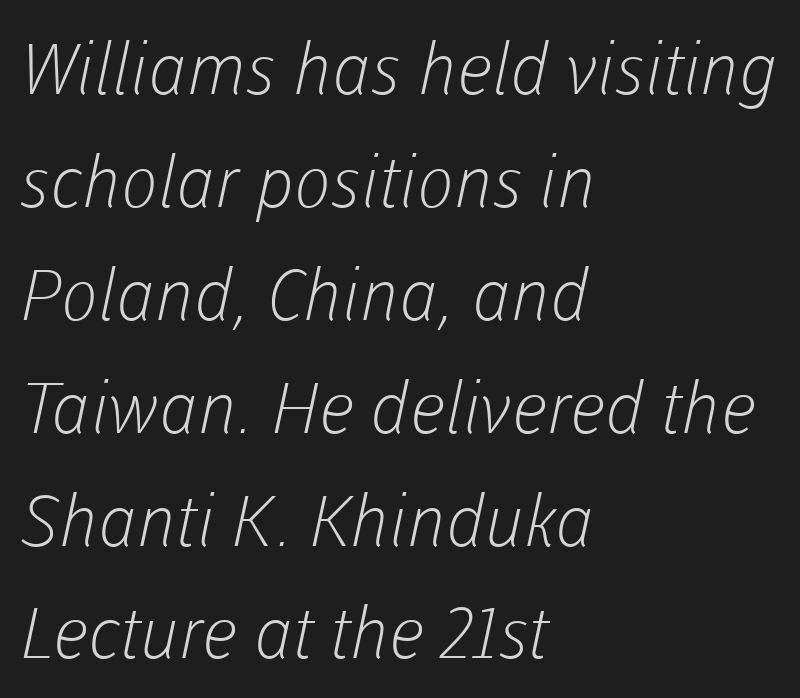
Teacher's note: observe the even left margin — that is flush-left alignment. These lines are rendered in a variable-pitch font. The line-height multiplier appears to be the usual default. The text was rendered using a sans face with plain stroke endings. The typeface has the unassuming heft of standard copy or less. A clean baseline with only descenders dipping below it.
